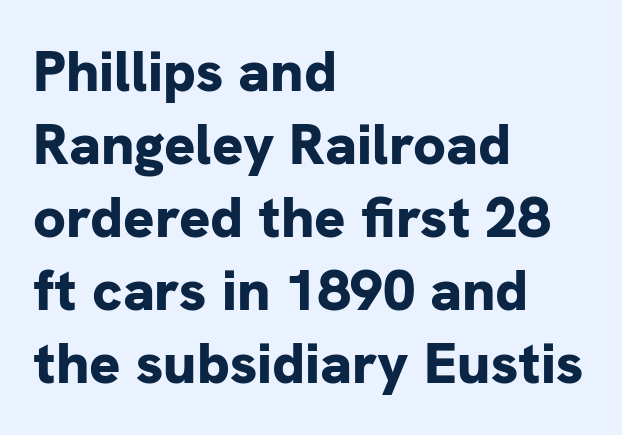
You could not count columns in this text — the font is proportionally spaced. Classification — sans serif. Vertical spacing — default. Visually the block forms a straight wall on the left and a jagged coastline on the right. Check the space under the baseline: it is left empty.
